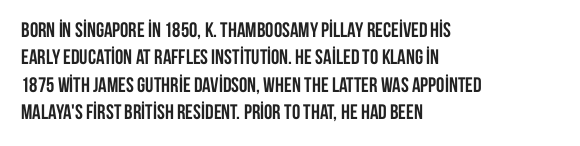
The rendering anchors every line to the left-hand side. This is the regular roman posture of the typeface. A normal amount of white space separates one row of letters from the next. The face used here is rendered with its standard letterfit. A clean baseline with only descenders dipping below it. The sample has been set heavy, in full bold.
